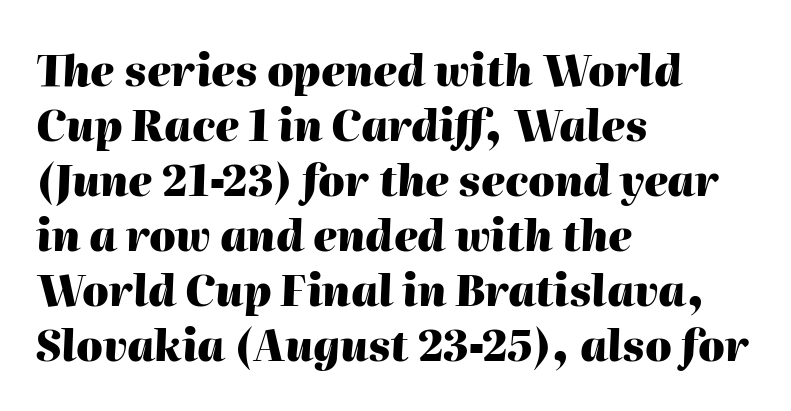
{"italic": "yes", "lean": "right", "slant_degrees": 2, "bold": "yes", "weight": "heavy", "width": "normal", "stroke_contrast": "high", "x_height": "medium", "monospaced": "no", "underline": "no", "align": "left", "line_spacing": "normal", "line_spacing_ratio": 1.31, "letter_spacing": "normal", "letter_spacing_em": 0.0, "glyph_px": 42}
